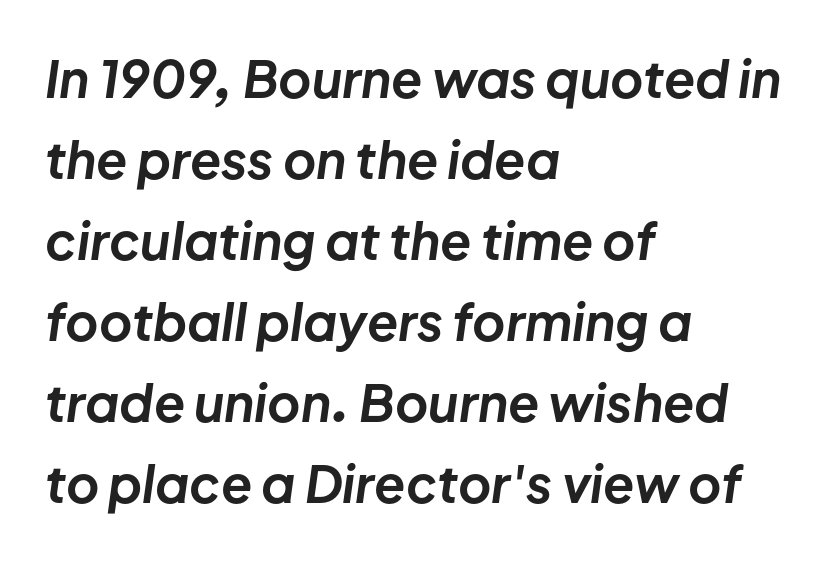
{"italic": "yes", "lean": "right", "slant_degrees": 8, "bold": "yes", "weight": "bold", "width": "normal", "stroke_contrast": "low", "x_height": "medium", "monospaced": "no", "underline": "no", "align": "left", "line_spacing": "normal", "line_spacing_ratio": 1.59, "letter_spacing": "normal", "letter_spacing_em": 0.0, "glyph_px": 51}
